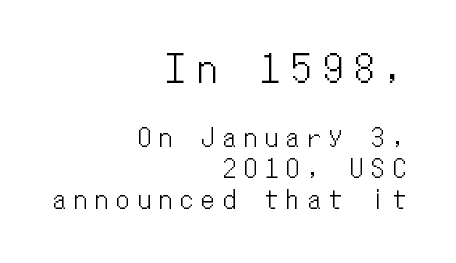
{"italic": "no", "width": "condensed", "stroke_contrast": "low", "x_height": "medium", "monospaced": "yes", "underline": "no", "align": "right", "line_spacing_ratio": 1.23, "letter_spacing": "wide", "letter_spacing_em": 0.35, "larger_block": "first", "size_ratio": 1.48, "glyph_px": 37}
